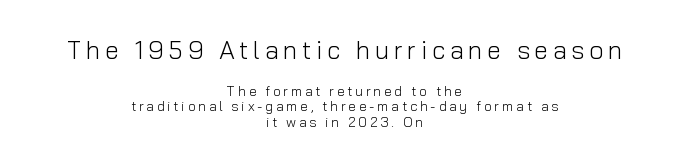
Q: Is the text bold? A: No.
Q: Is the text italic (slanted)? A: No, it is upright.
Q: Is the text underlined? A: No.
Q: How is the paragraph aligned? A: Centered.
Q: Is the spacing between lines tight, normal or loose? A: Tight.
Q: Which block of text is set in a larger size, the first (top) or the second (bottom)? A: The first (top) one.
